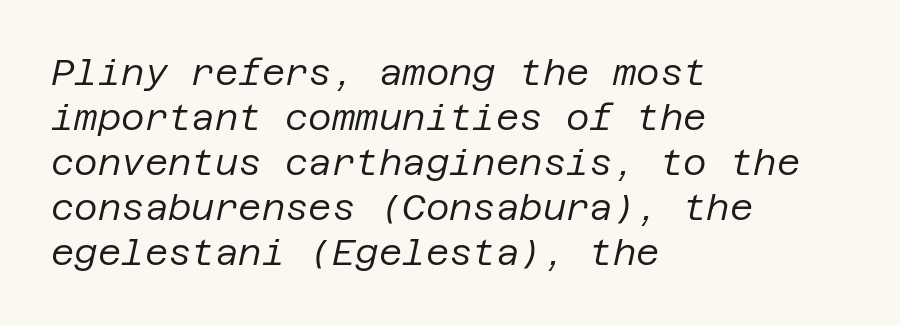
This rendering features lettering with no underline. Looking at the ascenders, they clearly lean. Inter-character spacing is left at the font's built-in metrics. A normal amount of white space separates one row of letters from the next.
